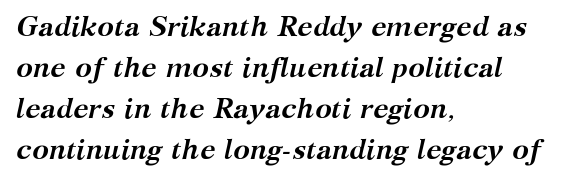
Q: Is the text bold? A: Yes.
Q: Is the text italic (slanted)? A: Yes, it leans right by about 12 degrees.
Q: Is the typeface a serif or a sans-serif typeface? A: Serif.
Q: Is the text underlined? A: No.
Q: How is the paragraph aligned? A: Left-aligned.
Q: Is the spacing between letters normal or unusually wide? A: Normal.
Q: Is the spacing between lines tight, normal or loose? A: Normal.
Q: Width (condensed, normal, or wide)? A: Normal.
Q: Stroke contrast? A: Medium.
Q: x-height? A: Medium.
Q: Monospaced? A: No.
